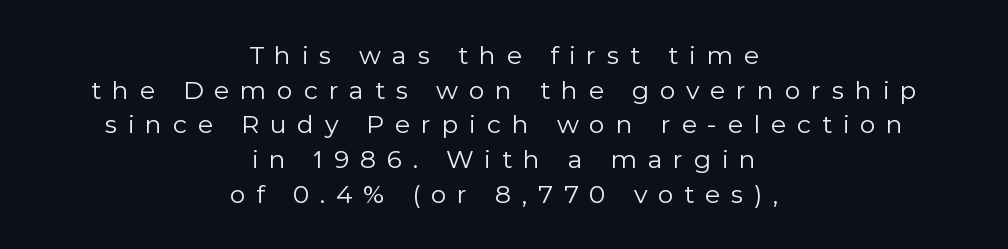
The image shows 25 px text type, upright; set centered, normal line spacing (1.39x), unusually wide letter spacing (+0.43 em), not underlined.
